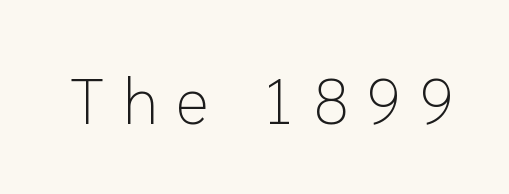
{"serif": "no", "italic": "no", "bold": "no", "weight": "light", "width": "normal", "stroke_contrast": "low", "x_height": "medium", "monospaced": "no", "underline": "no", "letter_spacing": "wide", "letter_spacing_em": 0.29, "glyph_px": 64}
